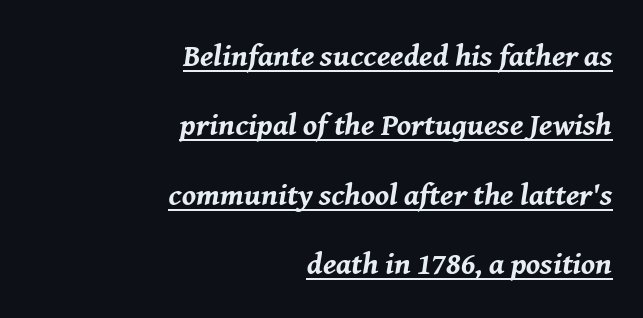
A typesetter would call this proportional, since set widths differ per character. Students, note that the glyphs here touch the page at normal intervals. The typesetter has applied underlining to the passage shown. Heavy, bold letterforms.
